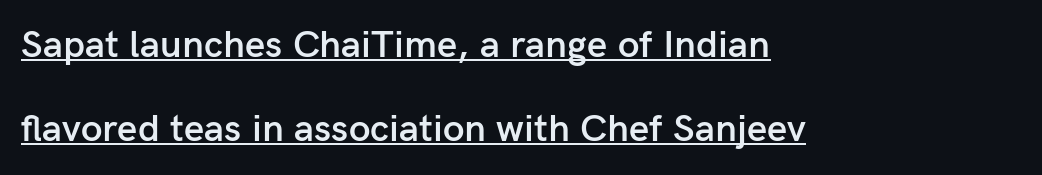
No feet cap the strokes, marking this as sans-serif type. Observe the ordinary spacing: letters are neighbours, not strangers. If you drew a ruler down the left edge, every line would touch it. Here the designer chose a conventional face with non-uniform glyph widths. A great deal of white space separates one row of letters from the next. The specimen includes a rule beneath the text block's lines.
